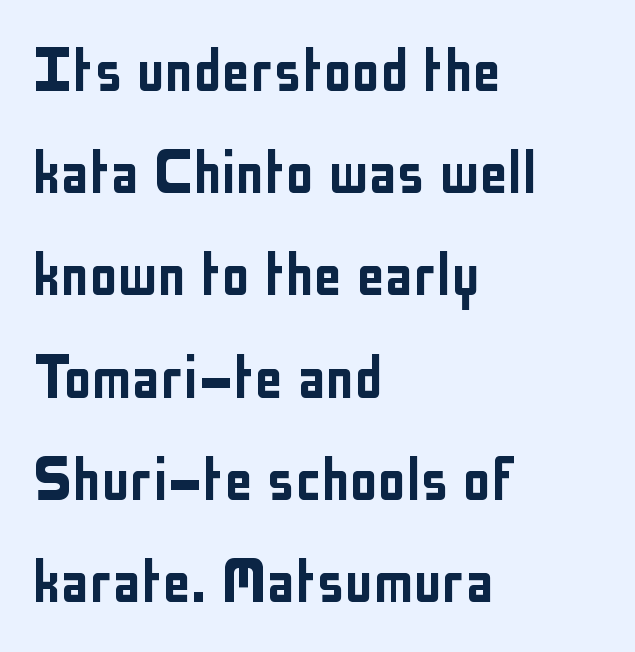
This rendering uses left alignment, leaving the right contour irregular. The area under the type is left untouched. Each letter keeps its own natural width here, so spacing adapts to shape. How are the letters spaced? Ordinarily, with no added tracking. A normal amount of white space separates one row of letters from the next.
